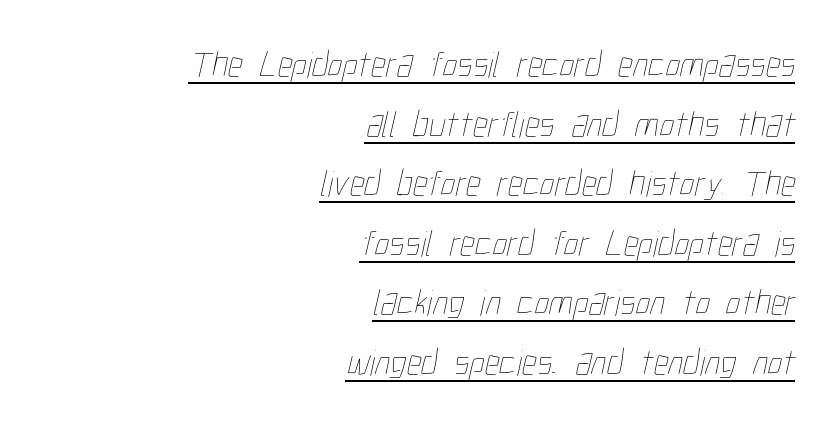
{"bold": "no", "weight": "thin", "width": "condensed", "stroke_contrast": "low", "x_height": "medium", "monospaced": "no", "underline": "yes", "align": "right", "line_spacing": "normal", "line_spacing_ratio": 1.61, "letter_spacing": "normal", "letter_spacing_em": 0.0, "glyph_px": 37}
